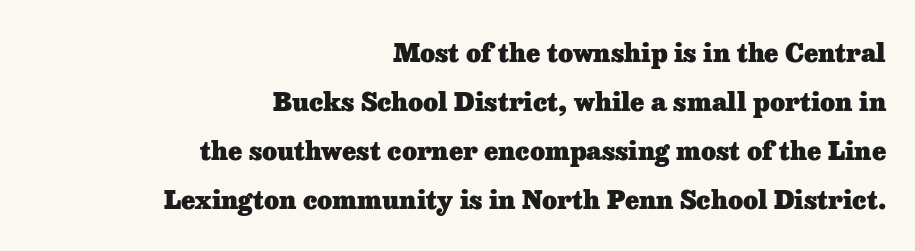
Check the space under the baseline: it is left empty. Nope, not italic — everything's standing straight. Typographic density is high because the face is bold. All the whitespace from short lines collects on the left.
